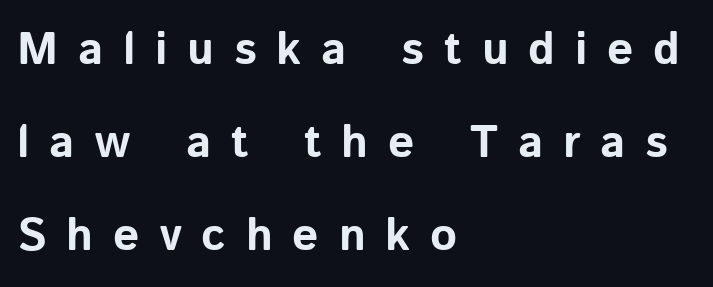
Clear beneath every line of the passage. The gaps between neighbouring characters are conspicuously large. You could fit nearly another row in the gap between these rows. Posture: straight, roman, zero tilt. A sans-serif font was chosen for this passage. Think of a printed novel: that variable character pitch is what you see here.
